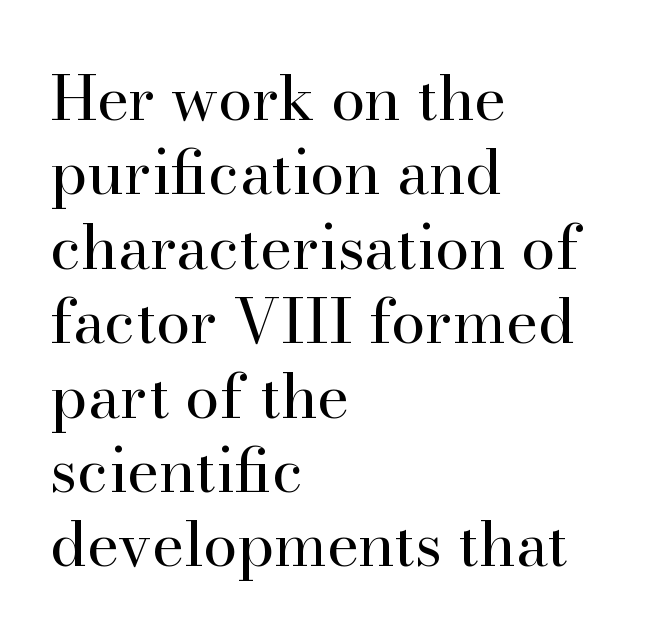
{"serif": "yes", "italic": "no", "bold": "no", "weight": "regular", "width": "normal", "stroke_contrast": "high", "x_height": "small", "monospaced": "no", "underline": "no", "align": "left", "line_spacing_ratio": 1.2, "letter_spacing": "normal", "letter_spacing_em": 0.0, "glyph_px": 62}
